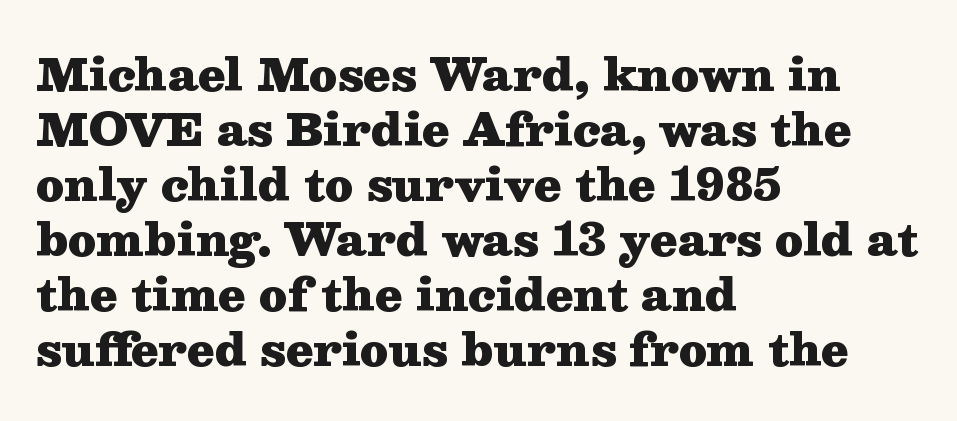
{"serif": "yes", "italic": "no", "bold": "yes", "weight": "heavy", "width": "wide", "stroke_contrast": "medium", "x_height": "medium", "monospaced": "no", "underline": "no", "align": "left", "line_spacing": "normal", "line_spacing_ratio": 1.25, "letter_spacing": "normal", "letter_spacing_em": 0.0, "glyph_px": 44}
